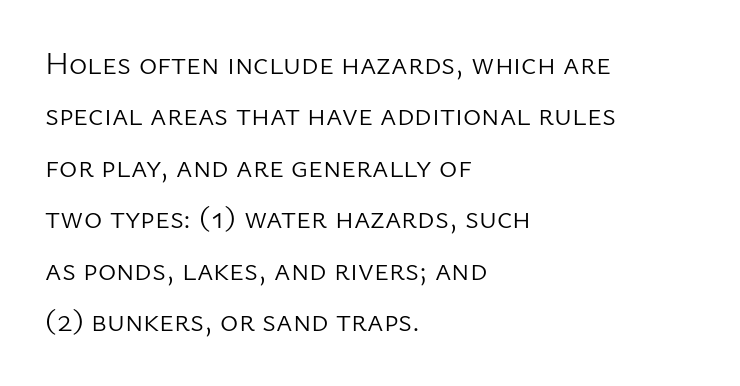
This sample keeps an unexceptional amount of space between lines. I'd call this a sans setting — the letters go barefoot. The font's upright variant was chosen for this text. Horizontal alignment here is leftward, the default for most running prose. The rendering uses natural spacing where letterforms have individual widths. No heavy texture on the line: the type isn't bold.
